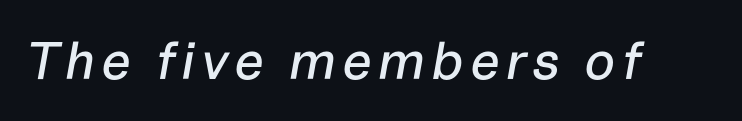
The image shows 53 px text type, italic (leaning right); set not underlined; low stroke contrast and a medium x-height.
